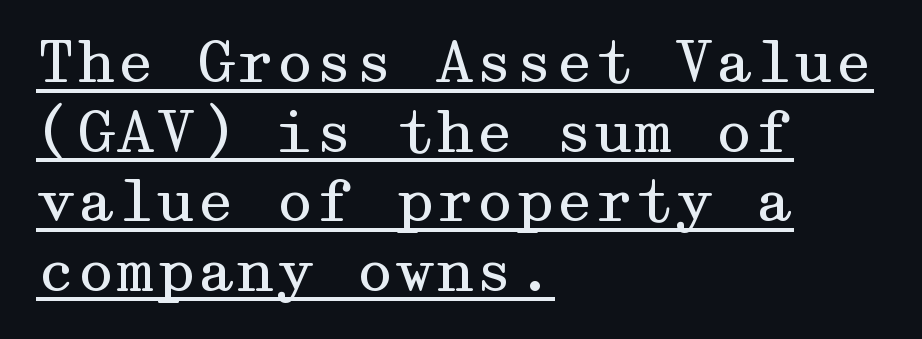
Q: Is the text bold? A: No.
Q: Is the text italic (slanted)? A: No, it is upright.
Q: Is the typeface a serif or a sans-serif typeface? A: Serif.
Q: Is the text underlined? A: Yes.
Q: How is the paragraph aligned? A: Left-aligned.
Q: Is the spacing between letters normal or unusually wide? A: Normal.
Q: Width (condensed, normal, or wide)? A: Wide.
Q: Stroke contrast? A: Medium.
Q: x-height? A: Medium.
